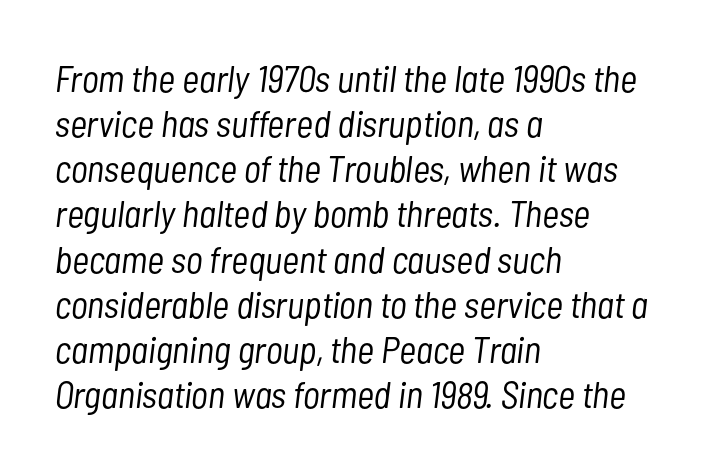
Q: Is the text bold? A: No.
Q: Is the text italic (slanted)? A: Yes, it leans right by about 7 degrees.
Q: Is the text underlined? A: No.
Q: How is the paragraph aligned? A: Left-aligned.
Q: Is the spacing between letters normal or unusually wide? A: Normal.
Q: Width (condensed, normal, or wide)? A: Condensed.
Q: Stroke contrast? A: Low.
Q: x-height? A: Medium.
Q: Monospaced? A: No.
